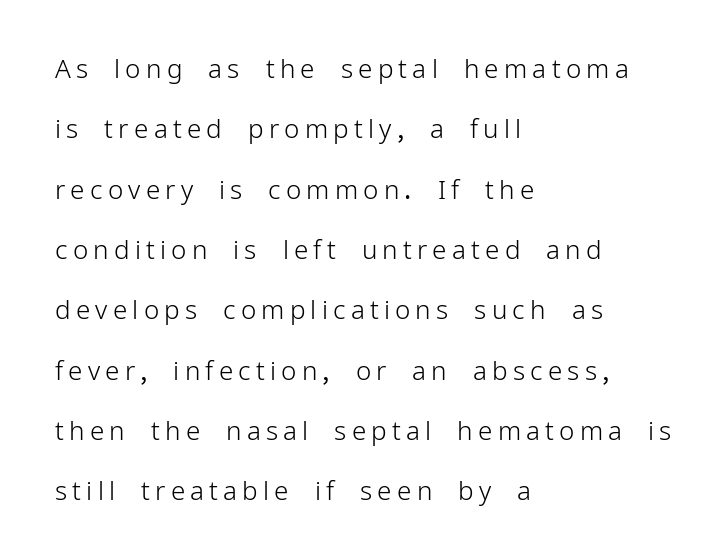
The image shows 26 px text type, upright; set left-aligned, loose line spacing (2.32x), unusually wide letter spacing (+0.2 em), not underlined.
